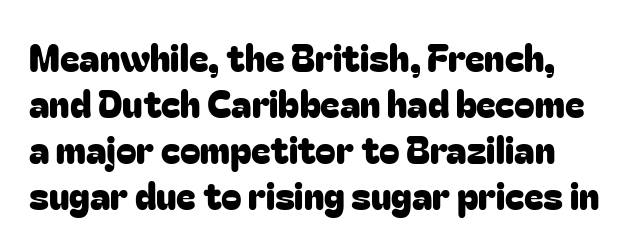
Character widths vary here, with narrow letters taking less room than wide ones. Italic: no, the glyphs are upright roman. Has an underline been added? It has not. Font category for this specimen: sans-serif.
